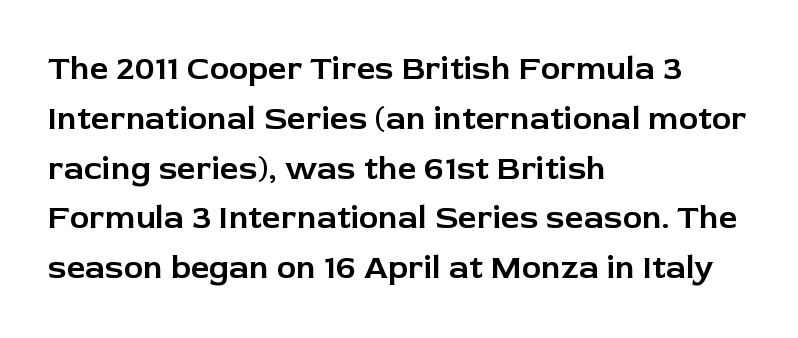
The image shows 33 px sans-serif type, upright; set left-aligned, normal line spacing (1.51x), normal letter spacing, not underlined; low stroke contrast and a medium x-height.
